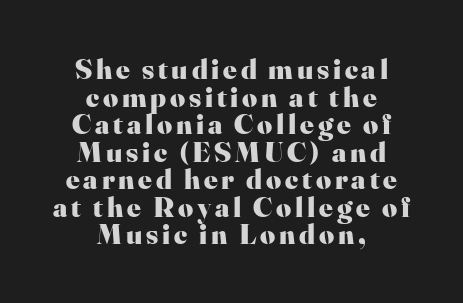
Q: Is the text bold? A: Yes.
Q: Is the text italic (slanted)? A: No, it is upright.
Q: Is the typeface a serif or a sans-serif typeface? A: Serif.
Q: Is the text underlined? A: No.
Q: How is the paragraph aligned? A: Centered.
Q: Is the spacing between lines tight, normal or loose? A: Tight.
Q: Width (condensed, normal, or wide)? A: Normal.
Q: Stroke contrast? A: High.
Q: x-height? A: Small.
Q: Monospaced? A: No.
